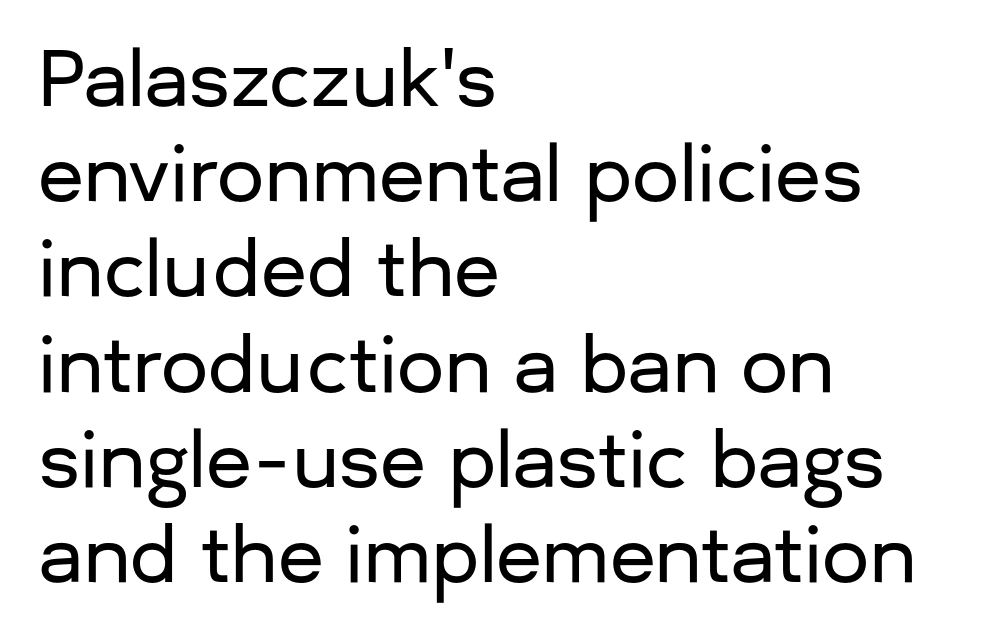
{"serif": "no", "italic": "no", "width": "normal", "stroke_contrast": "low", "x_height": "medium", "monospaced": "no", "underline": "no", "align": "left", "line_spacing": "normal", "line_spacing_ratio": 1.27, "letter_spacing": "normal", "letter_spacing_em": 0.0, "glyph_px": 75}
